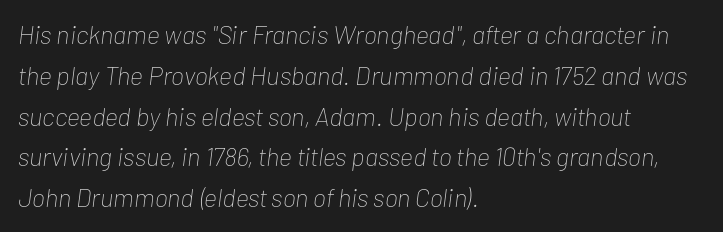
The image shows 26 px text type, italic (leaning right); set left-aligned, normal line spacing (1.57x), normal letter spacing, not underlined.
